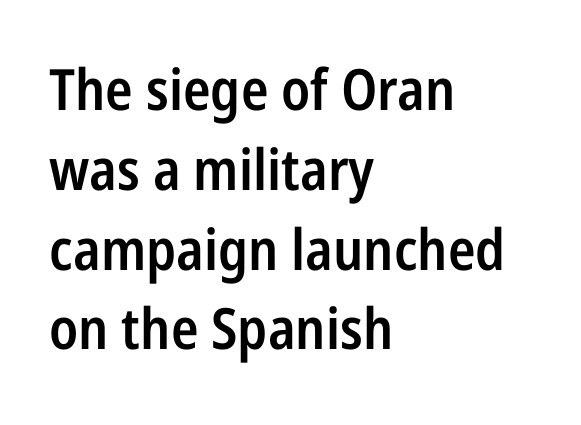
Italic? Not at all — the glyphs are vertical. The paragraph shown leans on its left margin. Between one letter and the next there's only the usual sliver of space. Descenders are the only things crossing below the line. A typesetter would call this proportional, since set widths differ per character.
